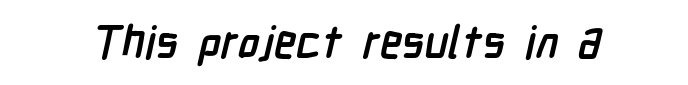
Q: Is the text bold? A: Yes.
Q: Is the typeface a serif or a sans-serif typeface? A: Sans-serif.
Q: Is the text underlined? A: No.
Q: Is the spacing between letters normal or unusually wide? A: Normal.
Q: Width (condensed, normal, or wide)? A: Condensed.
Q: Stroke contrast? A: Low.
Q: x-height? A: Medium.
Q: Monospaced? A: No.
